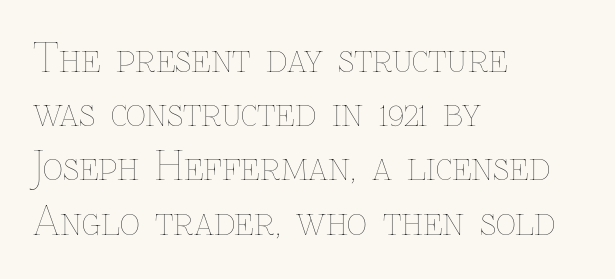
Posture: straight, roman, zero tilt. Vertical spacing — default. Bold? No — there's no thickening of the strokes. In terms of letterspacing, this is plain default setting. Unmarked baselines from the first word to the last. The setting favours the left margin, as ordinary paragraphs usually do.
